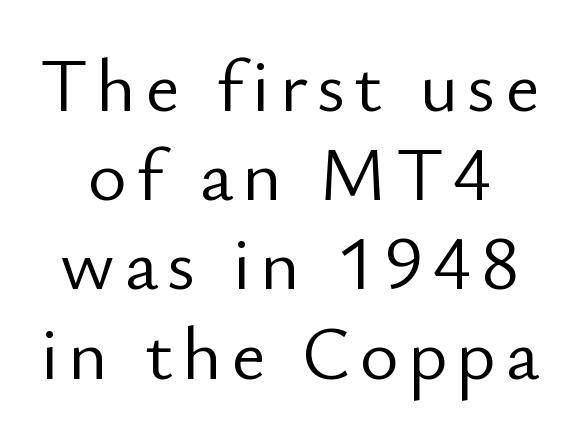
The face looks like a standard text weight, possibly lighter. The zone under the glyphs is completely vacant. The letters carry no serifs — their stems end cleanly without finishing strokes. These lines are rendered in a variable-pitch font.
